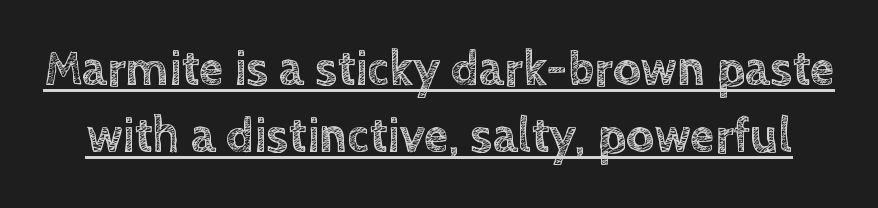
Unlike italic type, these characters show no tilt at all. Note the varied advance widths — an 'i' is clearly narrower than an 'm'. The leading is moderate, giving the passage an even texture. Compared with undecorated copy, this sample adds a rule below the words.
